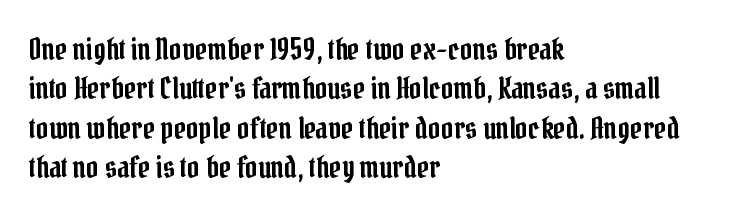
{"serif": "yes", "italic": "no", "width": "condensed", "stroke_contrast": "low", "x_height": "medium", "monospaced": "no", "underline": "no", "align": "left", "line_spacing": "normal", "line_spacing_ratio": 1.31, "letter_spacing": "normal", "letter_spacing_em": 0.0, "glyph_px": 30}
